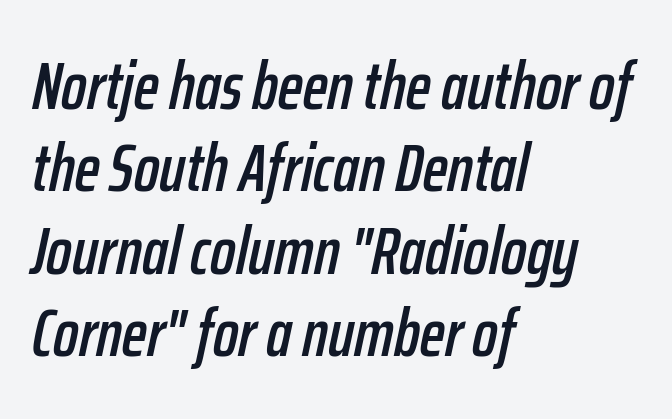
Casual observation: everything's shoved over to the left. The tracking reads as untouched default to a designer's eye. Words float on clear page, feet unadorned. The letters advance in unequal steps, a hallmark of proportional type. The whole block is typeset with a tilt.
